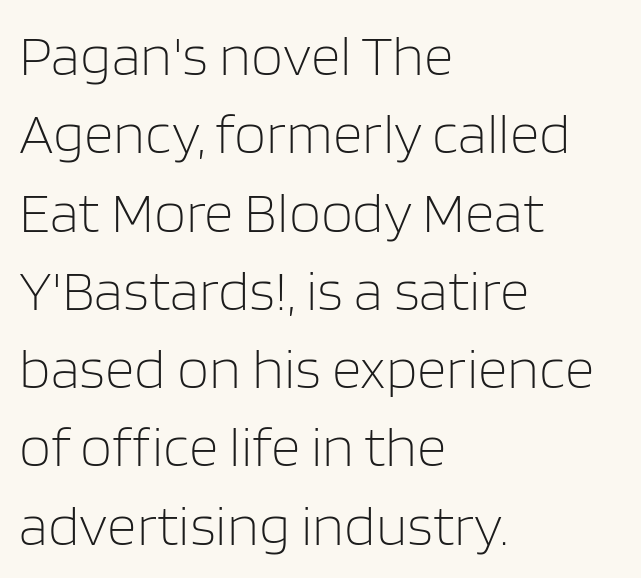
{"serif": "no", "italic": "no", "bold": "no", "weight": "light", "width": "normal", "stroke_contrast": "low", "x_height": "large", "monospaced": "no", "underline": "no", "align": "left", "line_spacing": "normal", "line_spacing_ratio": 1.35, "letter_spacing": "normal", "letter_spacing_em": 0.0, "glyph_px": 58}
